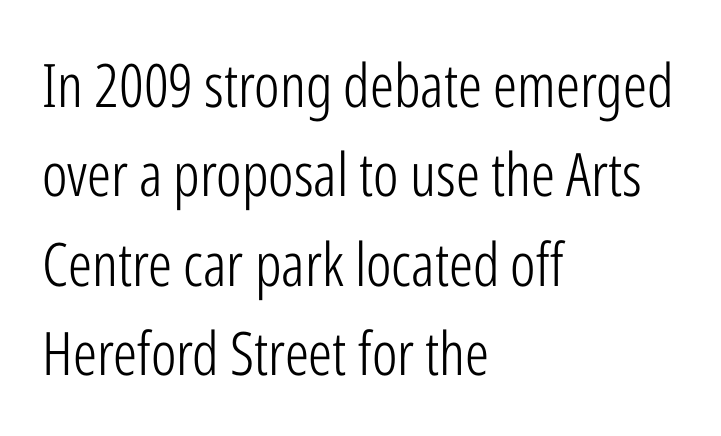
{"serif": "no", "italic": "no", "bold": "no", "weight": "light", "width": "condensed", "stroke_contrast": "low", "x_height": "medium", "monospaced": "no", "underline": "no", "align": "left", "line_spacing": "normal", "line_spacing_ratio": 1.49, "letter_spacing": "normal", "letter_spacing_em": 0.0, "glyph_px": 60}
